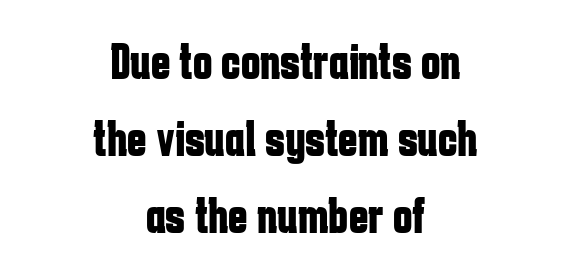
Q: Is the text bold? A: Yes.
Q: Is the text italic (slanted)? A: No, it is upright.
Q: Is the typeface a serif or a sans-serif typeface? A: Sans-serif.
Q: Is the text underlined? A: No.
Q: How is the paragraph aligned? A: Centered.
Q: Is the spacing between letters normal or unusually wide? A: Normal.
Q: Is the spacing between lines tight, normal or loose? A: Normal.
Q: Width (condensed, normal, or wide)? A: Condensed.
Q: Stroke contrast? A: Low.
Q: x-height? A: Medium.
Q: Monospaced? A: No.
